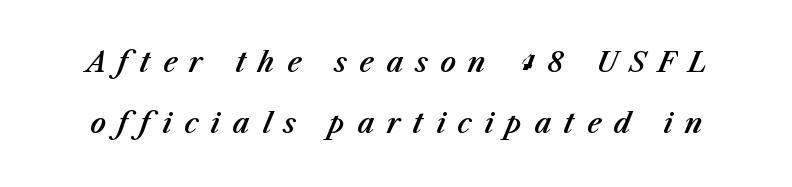
Q: Is the text italic (slanted)? A: Yes, it leans right by about 23 degrees.
Q: Is the text underlined? A: No.
Q: Is the spacing between letters normal or unusually wide? A: Unusually wide.
Q: Is the spacing between lines tight, normal or loose? A: Loose.
